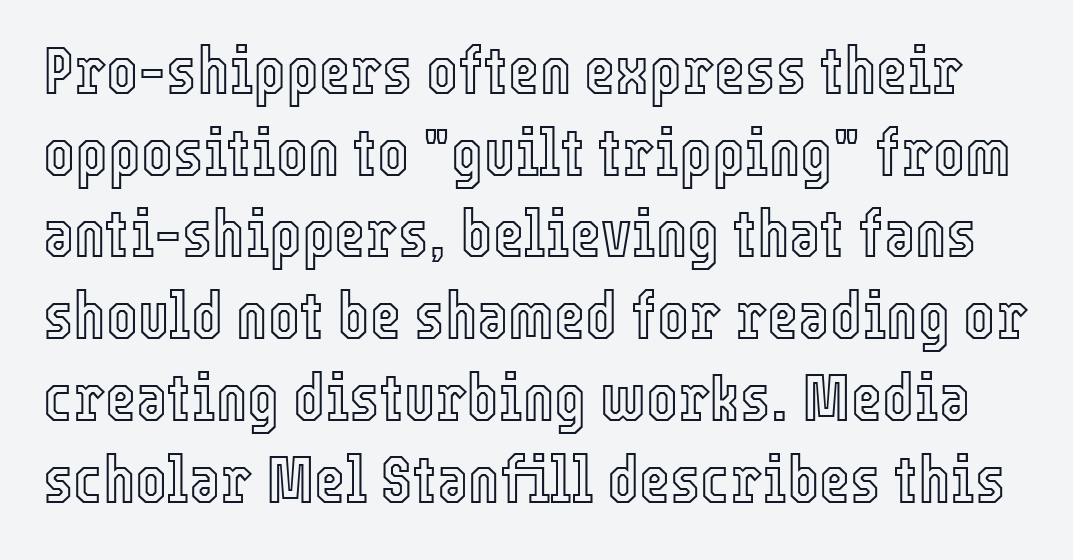
Letters rest on an invisible, unmarked baseline. No italicization has been applied; the sample stays upright. These lines keep a tight, regular rhythm from letter to letter. Each letter keeps its own natural width here, so spacing adapts to shape.
